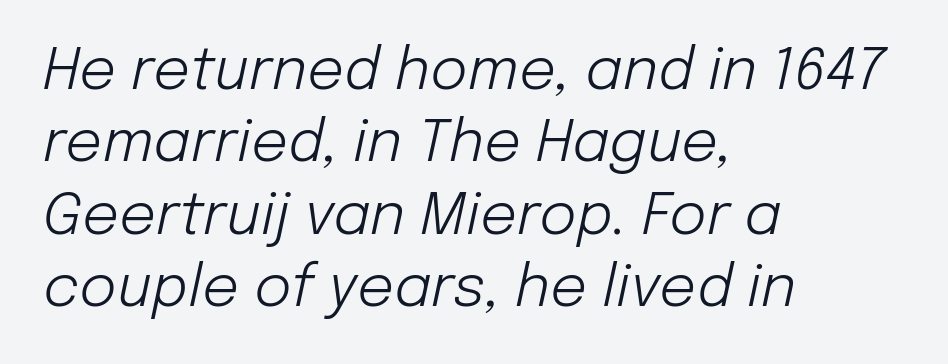
Q: Is the text bold? A: No.
Q: Is the text italic (slanted)? A: Yes, it leans right by about 12 degrees.
Q: Is the text underlined? A: No.
Q: How is the paragraph aligned? A: Left-aligned.
Q: Is the spacing between letters normal or unusually wide? A: Normal.
Q: Is the spacing between lines tight, normal or loose? A: Normal.
Q: Width (condensed, normal, or wide)? A: Normal.
Q: Stroke contrast? A: Low.
Q: x-height? A: Medium.
Q: Monospaced? A: No.
